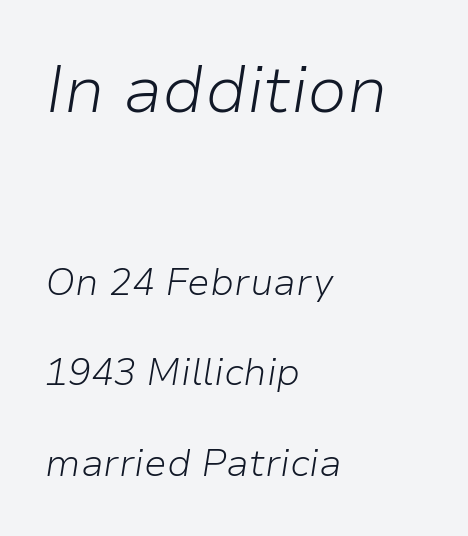
{"italic": "yes", "lean": "right", "slant_degrees": 9, "bold": "no", "weight": "light", "width": "normal", "stroke_contrast": "low", "x_height": "medium", "monospaced": "no", "underline": "no", "align": "left", "line_spacing": "loose", "line_spacing_ratio": 2.39, "letter_spacing": "normal", "letter_spacing_em": 0.0, "larger_block": "first", "size_ratio": 1.74, "glyph_px": 66}
